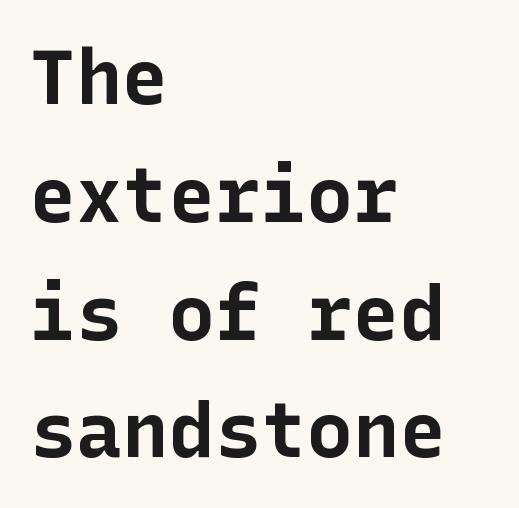
{"serif": "no", "italic": "no", "bold": "yes", "weight": "bold", "width": "normal", "stroke_contrast": "low", "x_height": "medium", "underline": "no", "align": "left", "line_spacing": "normal", "line_spacing_ratio": 1.53, "letter_spacing": "normal", "letter_spacing_em": 0.0, "glyph_px": 77}
